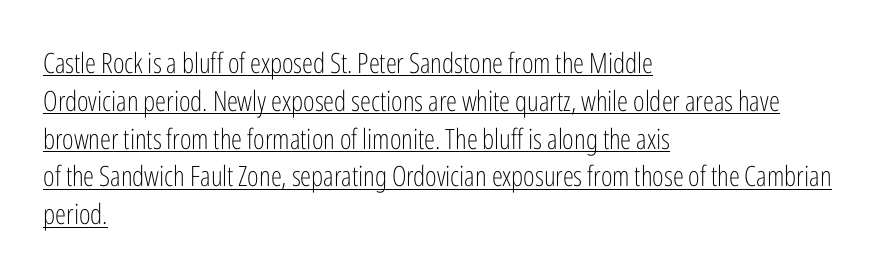
{"serif": "no", "italic": "no", "bold": "no", "weight": "light", "width": "condensed", "stroke_contrast": "low", "x_height": "medium", "monospaced": "no", "underline": "yes", "align": "left", "line_spacing": "normal", "line_spacing_ratio": 1.35, "letter_spacing": "normal", "letter_spacing_em": 0.0, "glyph_px": 28}
